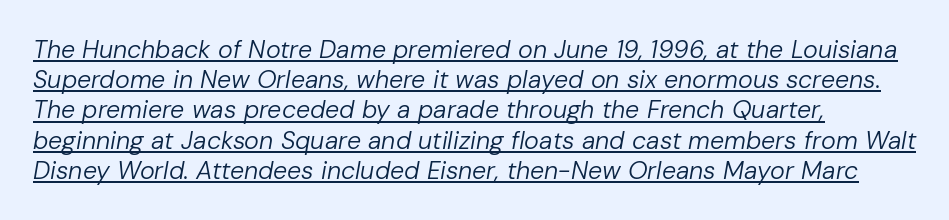
{"italic": "yes", "lean": "right", "slant_degrees": 10, "bold": "no", "underline": "yes", "align": "left", "line_spacing_ratio": 1.21, "letter_spacing": "normal", "letter_spacing_em": 0.0, "glyph_px": 25}
